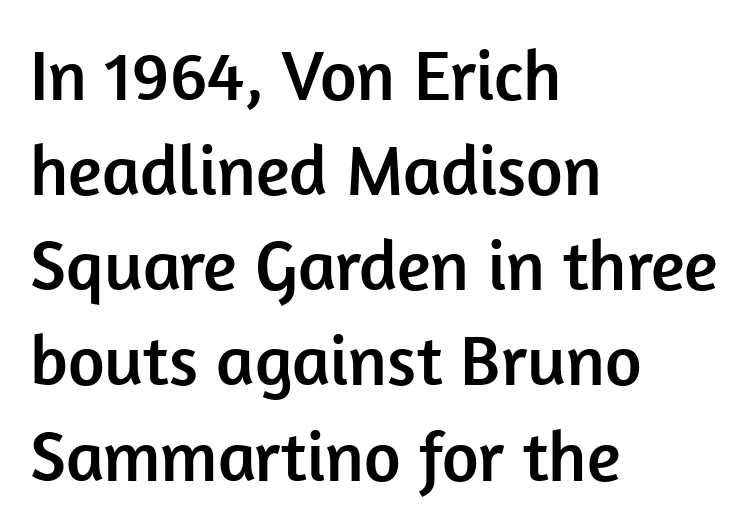
{"serif": "no", "italic": "no", "width": "normal", "stroke_contrast": "low", "x_height": "medium", "monospaced": "no", "underline": "no", "align": "left", "line_spacing": "normal", "line_spacing_ratio": 1.34, "letter_spacing": "normal", "letter_spacing_em": 0.0, "glyph_px": 71}
